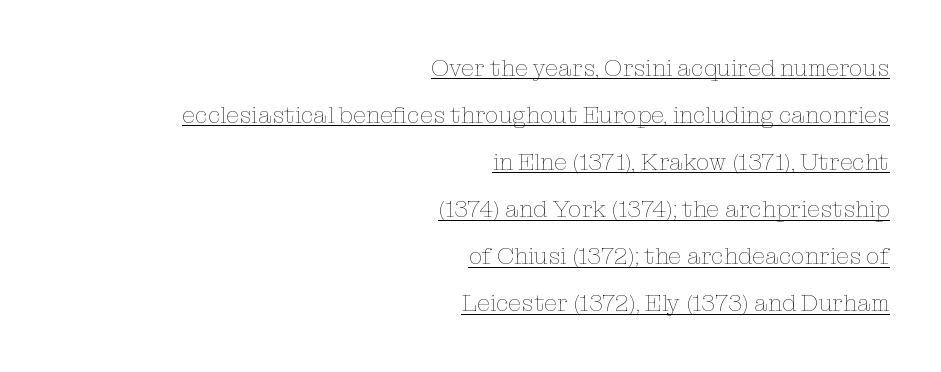
{"italic": "no", "bold": "no", "underline": "yes", "align": "right", "line_spacing": "loose", "line_spacing_ratio": 1.96, "letter_spacing": "normal", "letter_spacing_em": 0.0, "glyph_px": 24}
